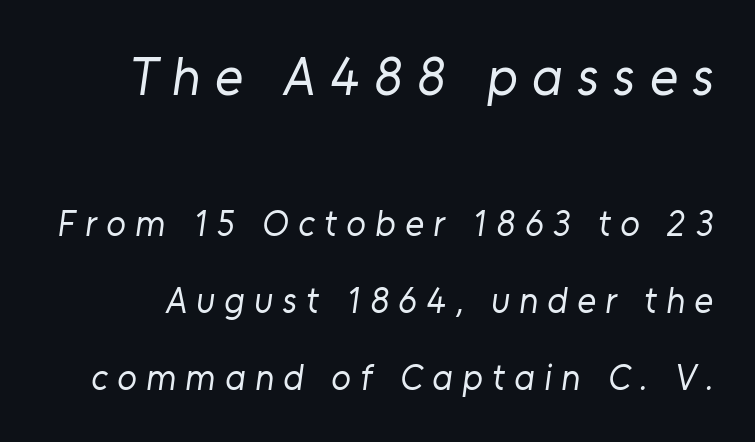
Letters rest on an invisible, unmarked baseline. The glyphs in this specimen are sans serif. Letters have the restrained weight of plain body copy at most. The letterforms stand isolated, each surrounded by extra space. This block would shrink considerably if given ordinary leading; it's expanded now.
